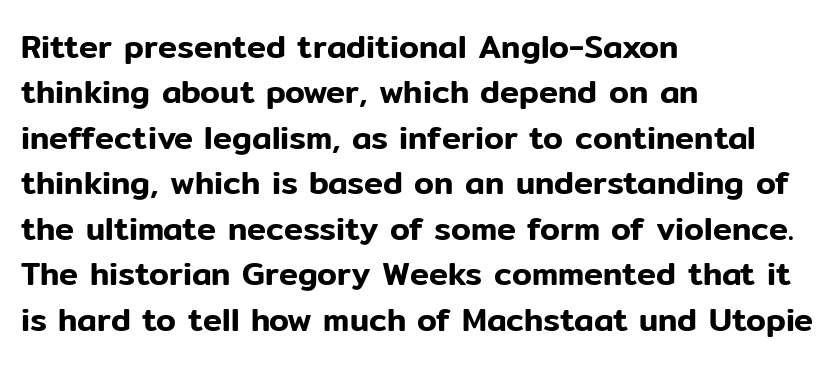
The image shows 32 px sans-serif type, upright; set left-aligned, normal line spacing (1.42x), normal letter spacing, not underlined; low stroke contrast and a medium x-height.
